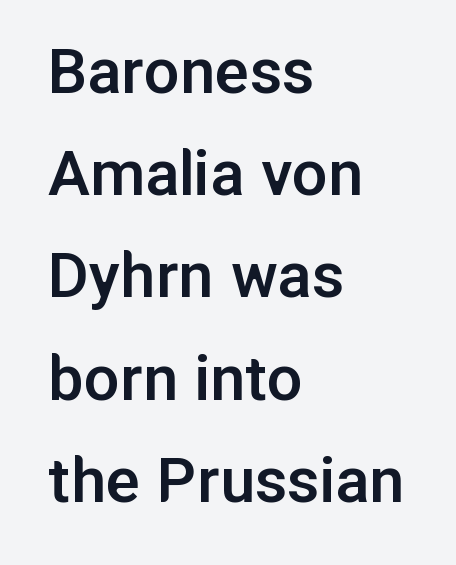
Q: Is the text bold? A: Semi-bold.
Q: Is the text italic (slanted)? A: No, it is upright.
Q: Is the typeface a serif or a sans-serif typeface? A: Sans-serif.
Q: Is the text underlined? A: No.
Q: How is the paragraph aligned? A: Left-aligned.
Q: Is the spacing between letters normal or unusually wide? A: Normal.
Q: Is the spacing between lines tight, normal or loose? A: Normal.
Q: Width (condensed, normal, or wide)? A: Normal.
Q: Stroke contrast? A: Low.
Q: x-height? A: Medium.
Q: Monospaced? A: No.
